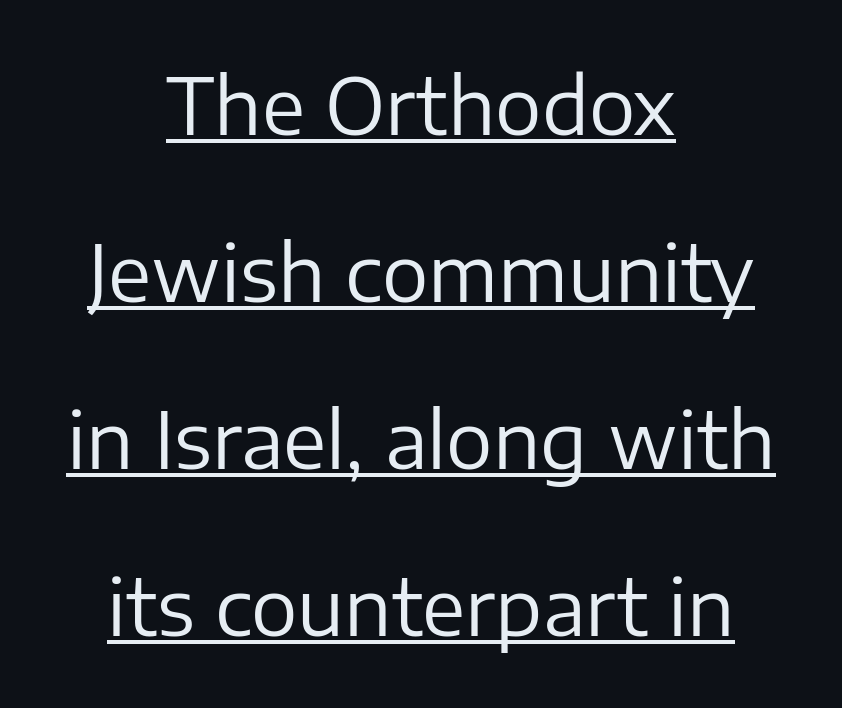
The image shows 78 px regular-weight sans-serif type, upright; set centered, loose line spacing (2.14x), normal letter spacing, underlined; low stroke contrast and a medium x-height.
